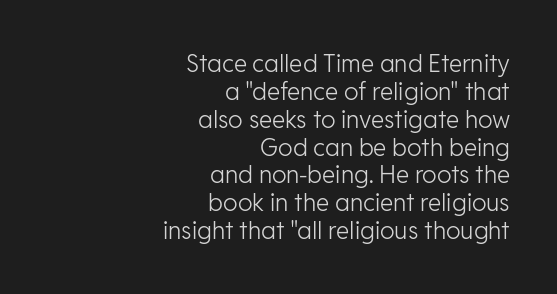
Q: Is the text bold? A: No.
Q: Is the text italic (slanted)? A: No, it is upright.
Q: Is the text underlined? A: No.
Q: How is the paragraph aligned? A: Right-aligned.
Q: Is the spacing between letters normal or unusually wide? A: Normal.
